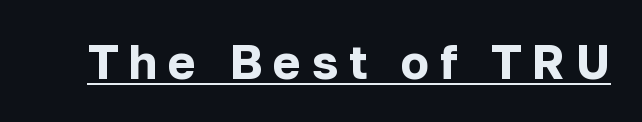
Q: Is the text bold? A: Yes.
Q: Is the text italic (slanted)? A: No, it is upright.
Q: Is the typeface a serif or a sans-serif typeface? A: Sans-serif.
Q: Is the text underlined? A: Yes.
Q: Is the spacing between letters normal or unusually wide? A: Unusually wide.
Q: Width (condensed, normal, or wide)? A: Normal.
Q: Stroke contrast? A: Low.
Q: x-height? A: Medium.
Q: Monospaced? A: No.
